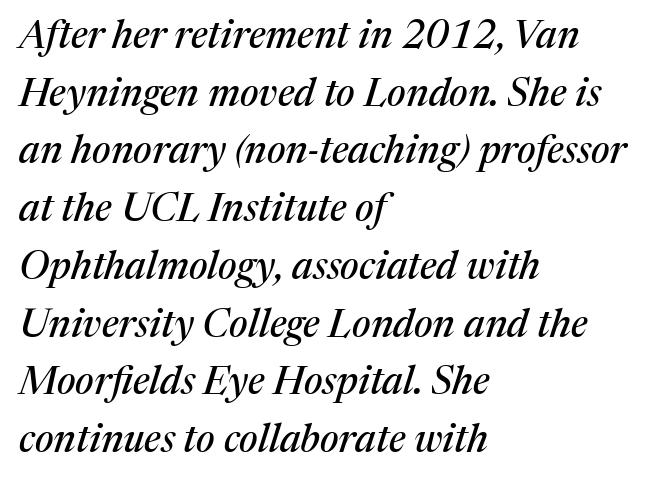
The image shows 39 px serif type, italic (leaning right); set left-aligned, normal line spacing (1.48x), normal letter spacing, not underlined; medium stroke contrast and a medium x-height.
